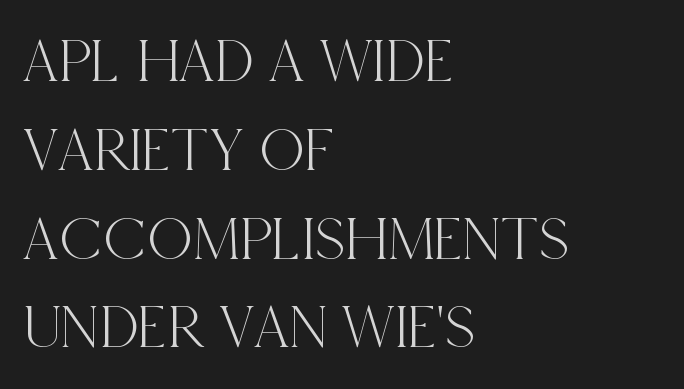
Q: Is the text italic (slanted)? A: No, it is upright.
Q: Is the typeface a serif or a sans-serif typeface? A: Serif.
Q: Is the text underlined? A: No.
Q: How is the paragraph aligned? A: Left-aligned.
Q: Is the spacing between letters normal or unusually wide? A: Normal.
Q: Is the spacing between lines tight, normal or loose? A: Normal.
Q: Width (condensed, normal, or wide)? A: Condensed.
Q: x-height? A: Large.
Q: Monospaced? A: No.
